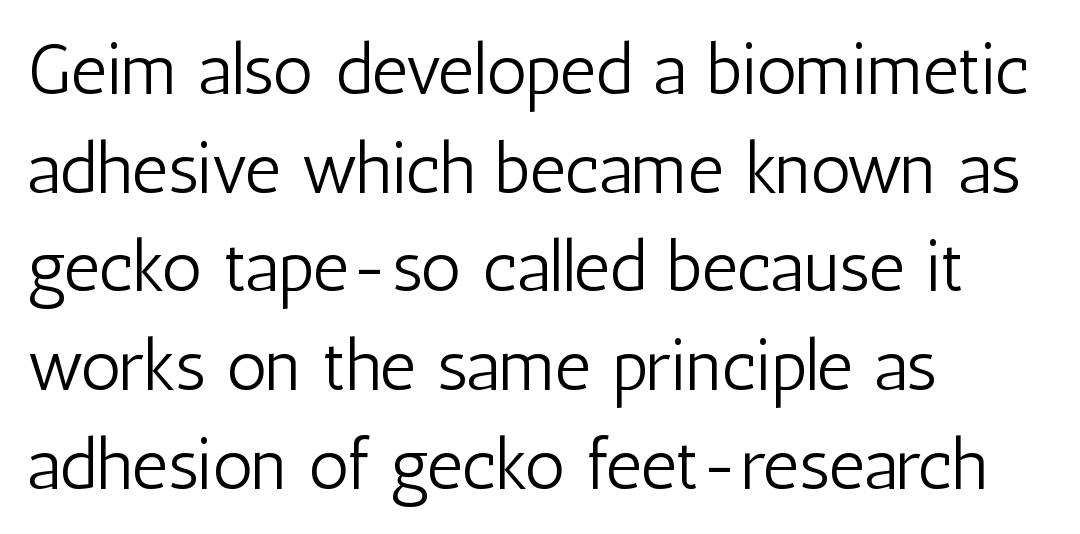
The image shows 71 px light, condensed sans-serif type, upright; set left-aligned, normal line spacing (1.39x), normal letter spacing, not underlined; low stroke contrast and a medium x-height.
